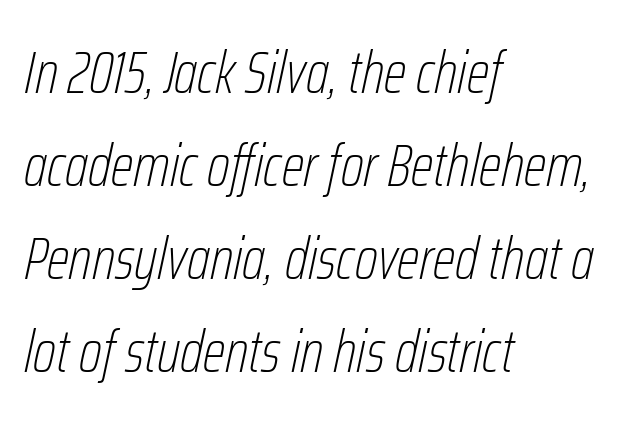
{"italic": "yes", "lean": "right", "slant_degrees": 12, "bold": "no", "weight": "thin", "width": "condensed", "stroke_contrast": "low", "x_height": "medium", "monospaced": "no", "underline": "no", "align": "left", "line_spacing": "normal", "line_spacing_ratio": 1.55, "letter_spacing": "normal", "letter_spacing_em": 0.0, "glyph_px": 60}
